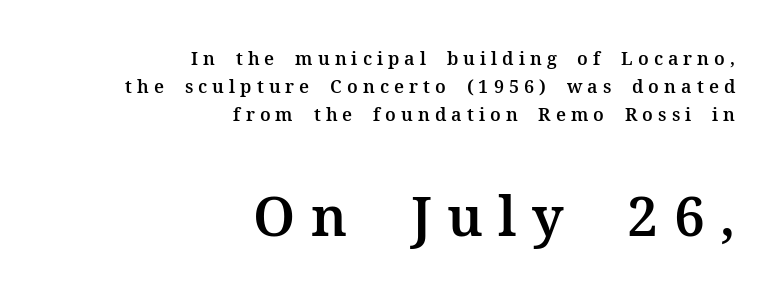
Q: Is the text italic (slanted)? A: No, it is upright.
Q: Is the typeface a serif or a sans-serif typeface? A: Serif.
Q: Is the text underlined? A: No.
Q: How is the paragraph aligned? A: Right-aligned.
Q: Is the spacing between letters normal or unusually wide? A: Unusually wide.
Q: Is the spacing between lines tight, normal or loose? A: Normal.
Q: Which block of text is set in a larger size, the first (top) or the second (bottom)? A: The second (bottom) one.
Q: Width (condensed, normal, or wide)? A: Normal.
Q: Stroke contrast? A: Medium.
Q: x-height? A: Medium.
Q: Monospaced? A: No.
